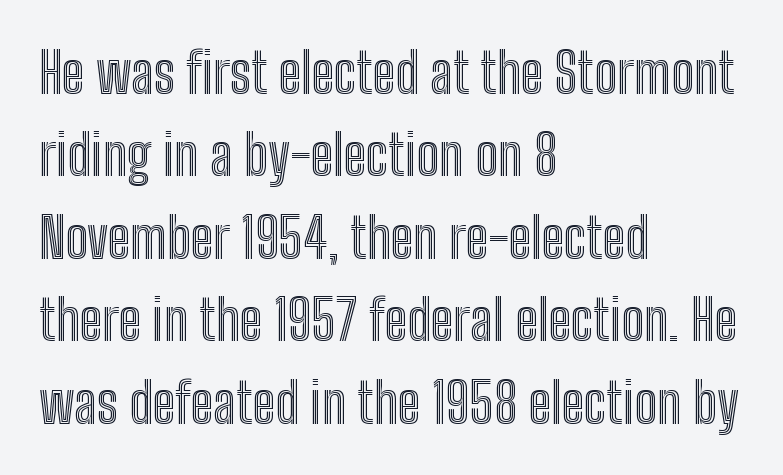
The image shows 55 px condensed type, upright; set left-aligned, normal line spacing (1.5x), normal letter spacing, not underlined; a medium x-height.
